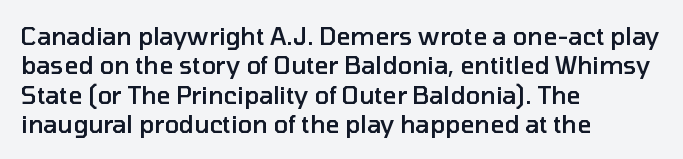
The image shows 24 px text type, upright; set left-aligned, line spacing 1.22x, normal letter spacing, not underlined.
